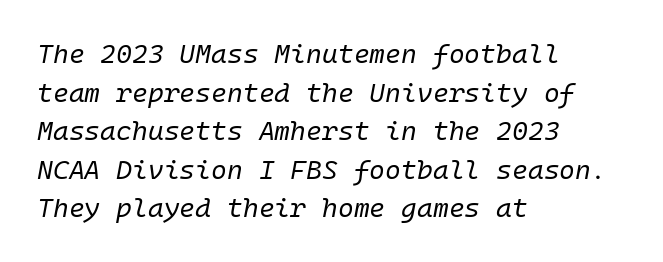
{"italic": "yes", "lean": "right", "slant_degrees": 10, "bold": "no", "underline": "no", "align": "left", "line_spacing": "normal", "line_spacing_ratio": 1.43, "letter_spacing": "normal", "letter_spacing_em": 0.0, "glyph_px": 27}
